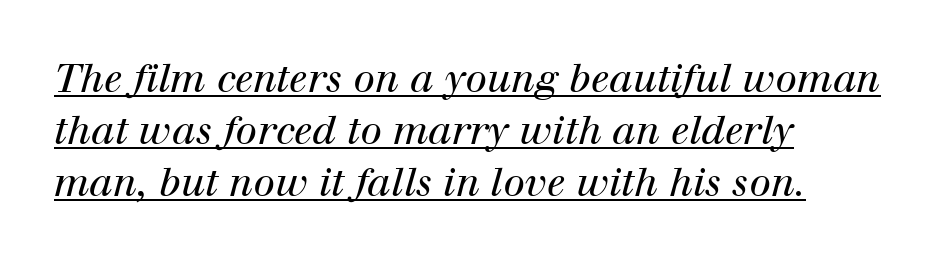
The vertical gap from one line to the next is medium. These lines were composed using italics. The horizontal fit of the characters is conventional and even. Stems and bowls with no extra thickness — not bold. Teacher's note: observe the even left margin — that is flush-left alignment. The letters carry serifs — small finishing strokes at the ends of their stems.
